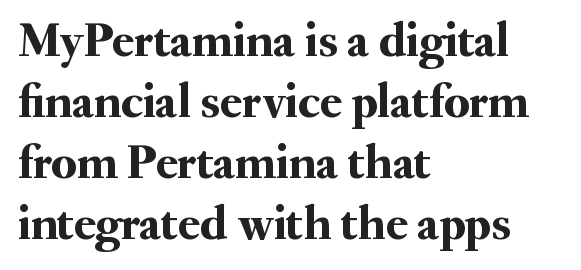
{"serif": "yes", "italic": "no", "width": "normal", "stroke_contrast": "medium", "x_height": "small", "monospaced": "no", "underline": "no", "align": "left", "line_spacing_ratio": 1.22, "letter_spacing": "normal", "letter_spacing_em": 0.0, "glyph_px": 50}
